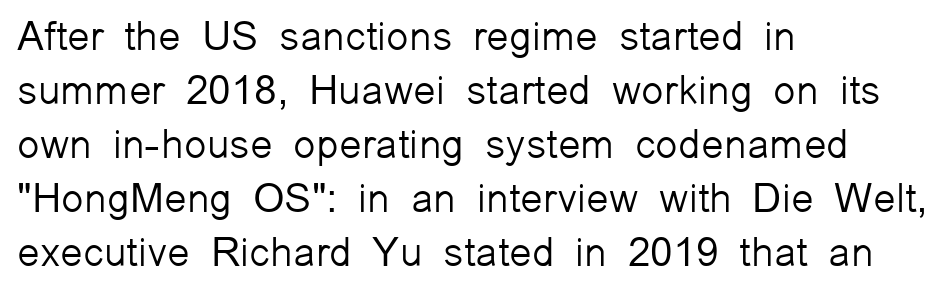
Q: Is the text bold? A: No.
Q: Is the text italic (slanted)? A: No, it is upright.
Q: Is the typeface a serif or a sans-serif typeface? A: Sans-serif.
Q: Is the text underlined? A: No.
Q: How is the paragraph aligned? A: Left-aligned.
Q: Is the spacing between letters normal or unusually wide? A: Normal.
Q: Is the spacing between lines tight, normal or loose? A: Normal.
Q: Width (condensed, normal, or wide)? A: Normal.
Q: Stroke contrast? A: Low.
Q: x-height? A: Medium.
Q: Monospaced? A: No.
